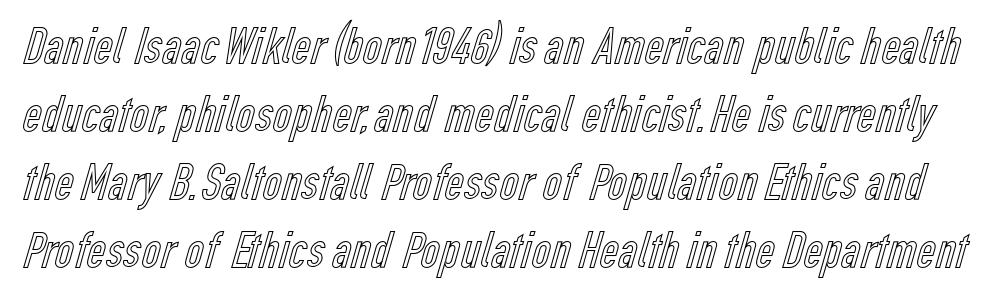
{"width": "condensed", "x_height": "medium", "monospaced": "no", "underline": "no", "line_spacing": "normal", "line_spacing_ratio": 1.31, "letter_spacing": "normal", "letter_spacing_em": 0.0, "glyph_px": 52}
